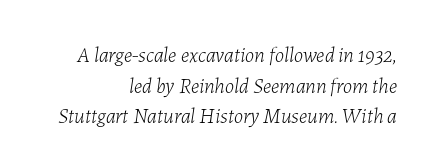
The image shows 21 px text type, italic (leaning right); set right-aligned, normal line spacing (1.46x), normal letter spacing, not underlined.
